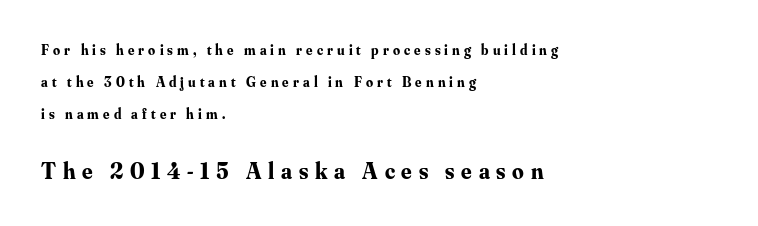
One-word summary of the alignment: left. The emphasis by scale lands on block number two, below. Set as a true bold cut, around the 700 mark. Look at the tracking — it's clearly loosened, letters drifting apart.
